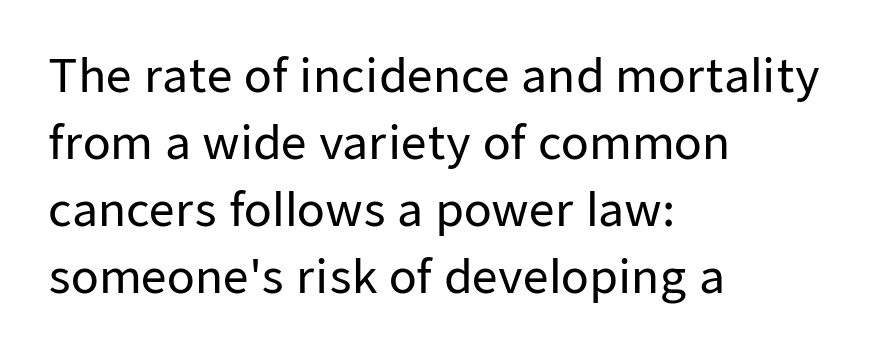
{"serif": "no", "italic": "no", "width": "normal", "stroke_contrast": "low", "x_height": "medium", "monospaced": "no", "underline": "no", "align": "left", "line_spacing": "normal", "line_spacing_ratio": 1.49, "letter_spacing": "normal", "letter_spacing_em": 0.0, "glyph_px": 45}
